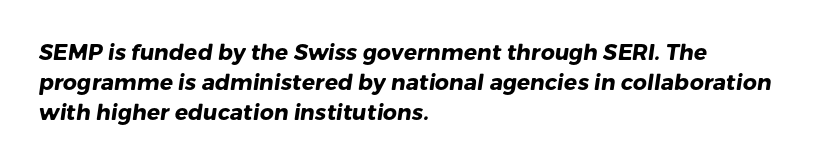
This sample uses plain, unmodified letter spacing. Successive baselines arrive at the customary interval. In terms of weight, the rendering is a true, heavy bold. Beneath every word, the page is bare. Where is the straight margin? On the left.
